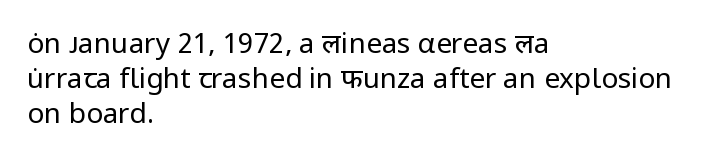
{"serif": "no", "italic": "no", "bold": "no", "weight": "regular", "width": "normal", "stroke_contrast": "low", "x_height": "medium", "monospaced": "no", "underline": "no", "align": "left", "line_spacing": "normal", "line_spacing_ratio": 1.25, "letter_spacing": "normal", "letter_spacing_em": 0.0, "glyph_px": 28}
